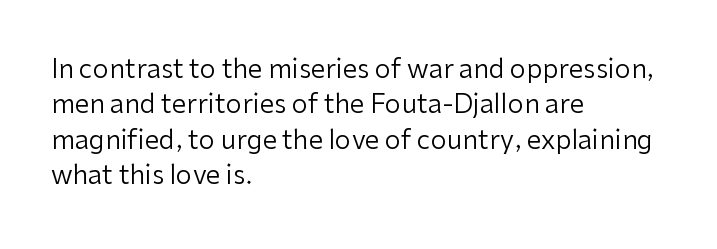
Q: Is the text bold? A: No.
Q: Is the text italic (slanted)? A: No, it is upright.
Q: Is the text underlined? A: No.
Q: How is the paragraph aligned? A: Left-aligned.
Q: Is the spacing between letters normal or unusually wide? A: Normal.
Q: Is the spacing between lines tight, normal or loose? A: Normal.
